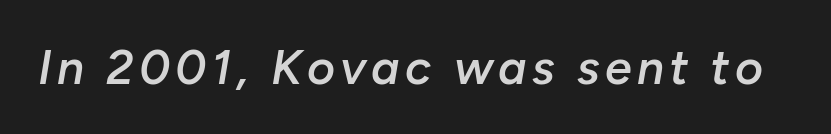
Q: Is the text bold? A: Semi-bold.
Q: Is the text italic (slanted)? A: Yes, it leans right by about 10 degrees.
Q: Is the text underlined? A: No.
Q: Width (condensed, normal, or wide)? A: Normal.
Q: Stroke contrast? A: Low.
Q: x-height? A: Medium.
Q: Monospaced? A: No.
